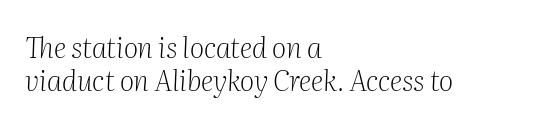
Q: Is the text bold? A: No.
Q: Is the text italic (slanted)? A: Yes, it leans right by about 2 degrees.
Q: Is the typeface a serif or a sans-serif typeface? A: Serif.
Q: Is the text underlined? A: No.
Q: How is the paragraph aligned? A: Left-aligned.
Q: Is the spacing between letters normal or unusually wide? A: Normal.
Q: Width (condensed, normal, or wide)? A: Normal.
Q: Stroke contrast? A: Medium.
Q: x-height? A: Medium.
Q: Monospaced? A: No.
